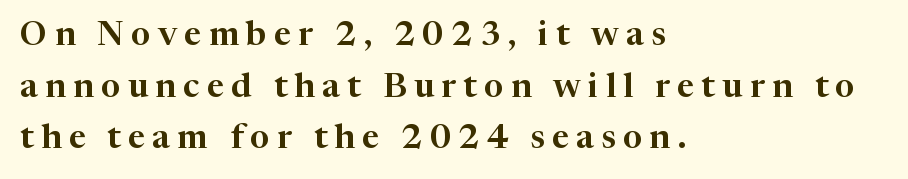
{"serif": "yes", "italic": "no", "width": "normal", "stroke_contrast": "high", "x_height": "medium", "monospaced": "no", "underline": "no", "align": "left", "line_spacing": "normal", "line_spacing_ratio": 1.52, "letter_spacing": "wide", "letter_spacing_em": 0.21, "glyph_px": 34}
